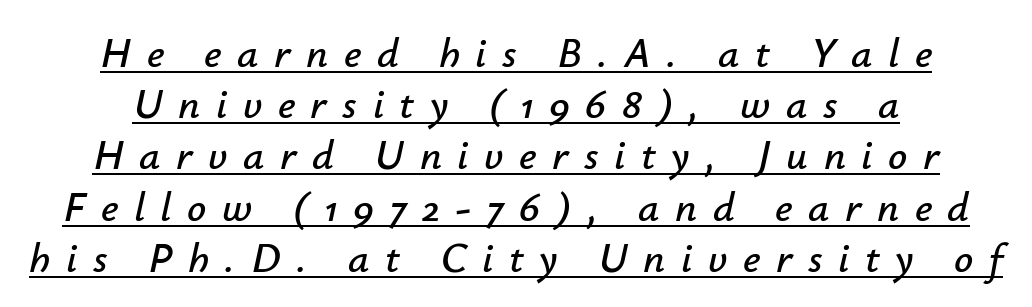
{"italic": "yes", "lean": "right", "slant_degrees": 12, "width": "normal", "stroke_contrast": "low", "x_height": "small", "monospaced": "no", "underline": "yes", "align": "center", "line_spacing_ratio": 1.22, "letter_spacing": "wide", "letter_spacing_em": 0.37, "glyph_px": 42}
